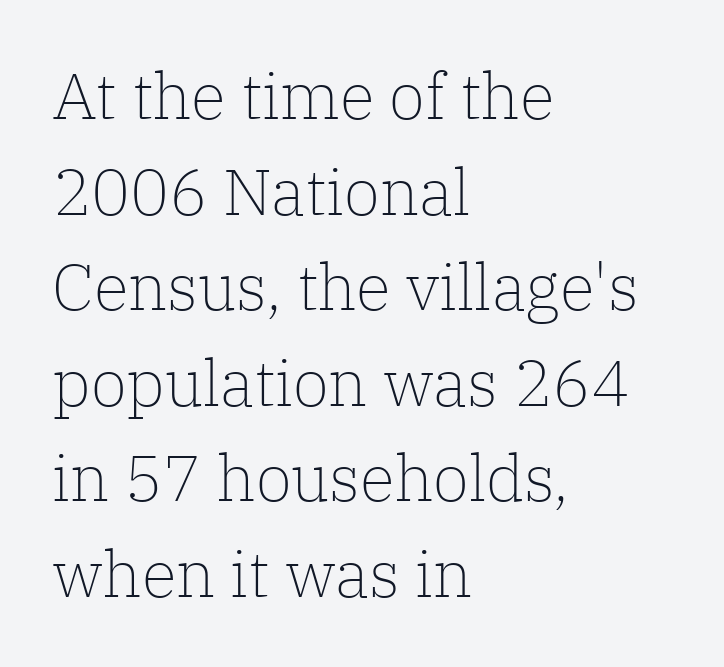
Rendered with straight, roman letterforms. Standard letterfit; no display-style spreading of the glyphs. Each row of text sits above clean, open space. Unlike a clean sans, this face finishes its strokes with serifs.
